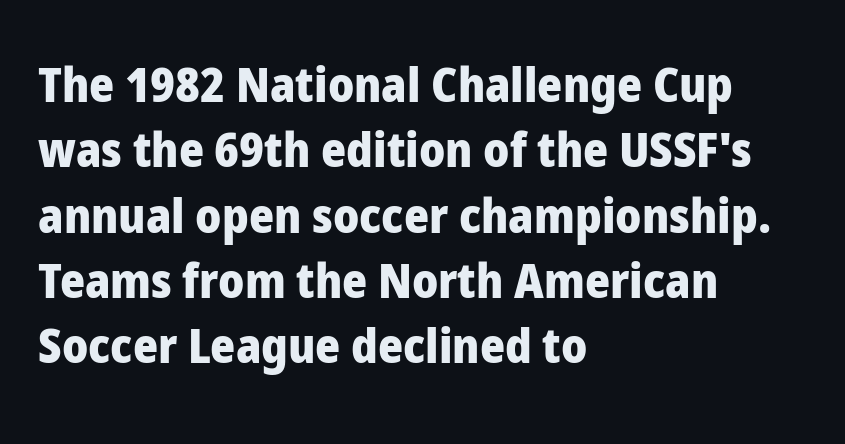
The image shows 48 px heavy sans-serif type, upright; set left-aligned, normal line spacing (1.36x), normal letter spacing, not underlined; low stroke contrast and a medium x-height.
